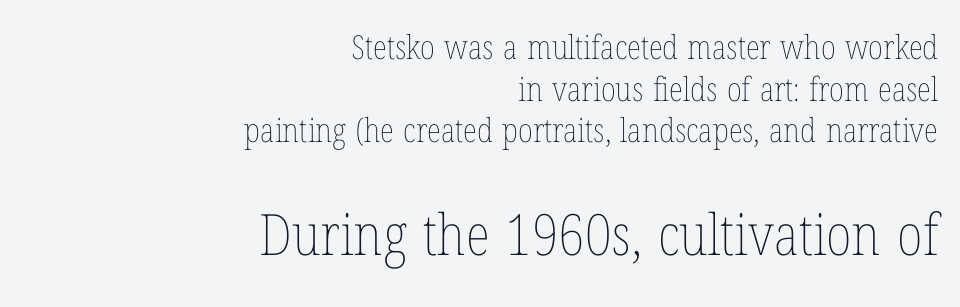
Q: Is the text bold? A: No.
Q: Is the text italic (slanted)? A: No, it is upright.
Q: Is the text underlined? A: No.
Q: How is the paragraph aligned? A: Right-aligned.
Q: Is the spacing between letters normal or unusually wide? A: Normal.
Q: Is the spacing between lines tight, normal or loose? A: Normal.
Q: Which block of text is set in a larger size, the first (top) or the second (bottom)? A: The second (bottom) one.
Q: Width (condensed, normal, or wide)? A: Condensed.
Q: Stroke contrast? A: Low.
Q: x-height? A: Medium.
Q: Monospaced? A: No.
